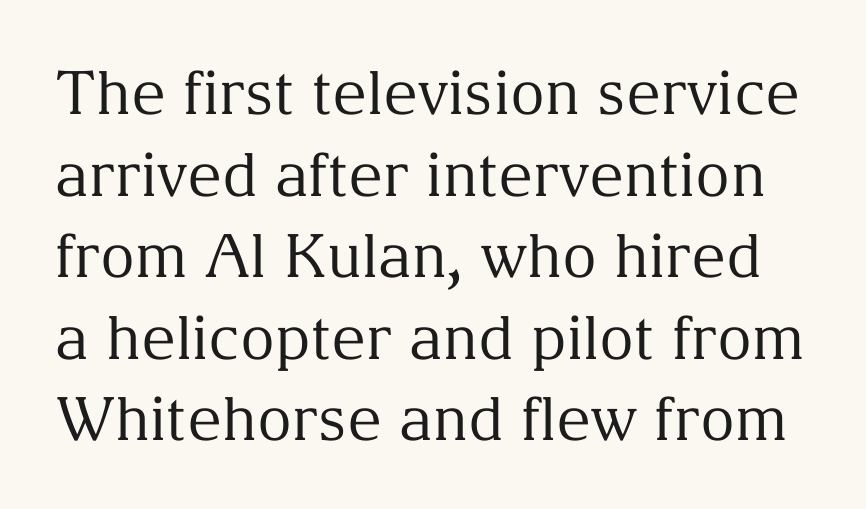
{"serif": "yes", "italic": "no", "bold": "no", "weight": "regular", "width": "normal", "stroke_contrast": "medium", "x_height": "medium", "monospaced": "no", "underline": "no", "line_spacing": "normal", "line_spacing_ratio": 1.36, "letter_spacing": "normal", "letter_spacing_em": 0.0, "glyph_px": 60}
